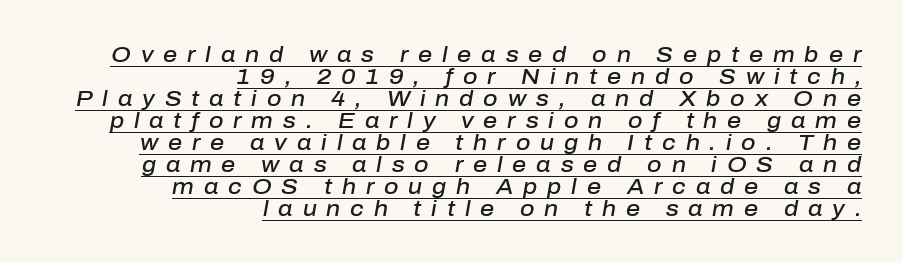
Q: Is the text bold? A: Semi-bold.
Q: Is the text italic (slanted)? A: Yes, it leans right by about 10 degrees.
Q: Is the text underlined? A: Yes.
Q: How is the paragraph aligned? A: Right-aligned.
Q: Is the spacing between letters normal or unusually wide? A: Unusually wide.
Q: Is the spacing between lines tight, normal or loose? A: Tight.
